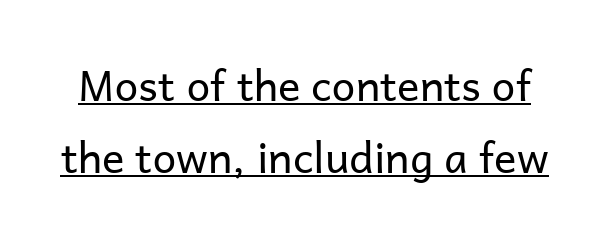
Q: Is the text bold? A: No.
Q: Is the text italic (slanted)? A: No, it is upright.
Q: Is the typeface a serif or a sans-serif typeface? A: Sans-serif.
Q: Is the text underlined? A: Yes.
Q: Is the spacing between letters normal or unusually wide? A: Normal.
Q: Width (condensed, normal, or wide)? A: Normal.
Q: Stroke contrast? A: Low.
Q: x-height? A: Medium.
Q: Monospaced? A: No.
